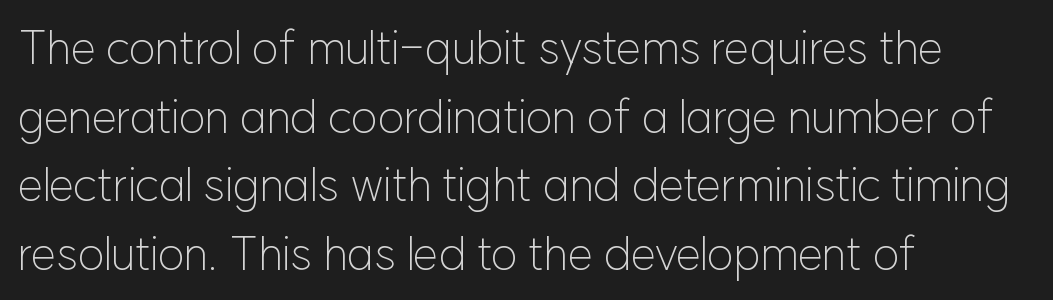
{"serif": "no", "italic": "no", "bold": "no", "weight": "light", "width": "normal", "stroke_contrast": "low", "x_height": "medium", "monospaced": "no", "underline": "no", "align": "left", "line_spacing": "normal", "line_spacing_ratio": 1.49, "letter_spacing": "normal", "letter_spacing_em": 0.0, "glyph_px": 46}
